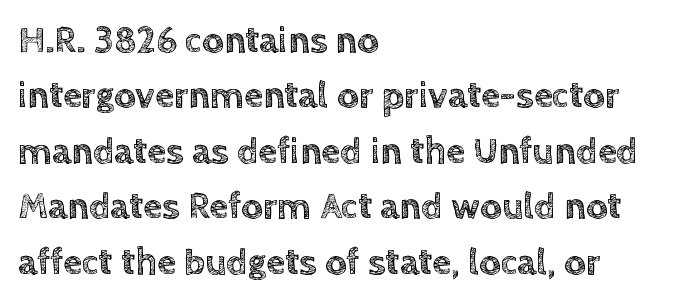
{"italic": "no", "width": "normal", "x_height": "large", "monospaced": "no", "underline": "no", "align": "left", "line_spacing": "normal", "line_spacing_ratio": 1.46, "letter_spacing": "normal", "letter_spacing_em": 0.0, "glyph_px": 38}
